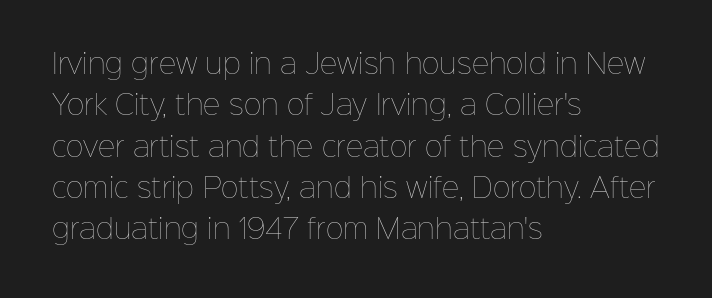
Q: Is the text bold? A: No.
Q: Is the text italic (slanted)? A: No, it is upright.
Q: Is the text underlined? A: No.
Q: How is the paragraph aligned? A: Left-aligned.
Q: Is the spacing between letters normal or unusually wide? A: Normal.
Q: Is the spacing between lines tight, normal or loose? A: Normal.
